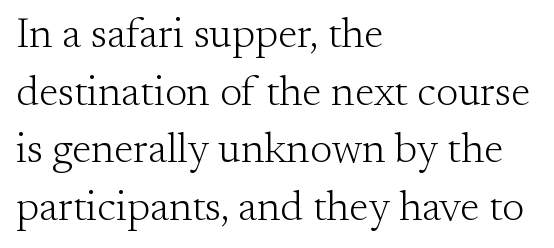
Q: Is the text bold? A: No.
Q: Is the text italic (slanted)? A: No, it is upright.
Q: Is the typeface a serif or a sans-serif typeface? A: Serif.
Q: Is the text underlined? A: No.
Q: How is the paragraph aligned? A: Left-aligned.
Q: Is the spacing between letters normal or unusually wide? A: Normal.
Q: Is the spacing between lines tight, normal or loose? A: Normal.
Q: Width (condensed, normal, or wide)? A: Normal.
Q: Stroke contrast? A: Medium.
Q: x-height? A: Small.
Q: Monospaced? A: No.
